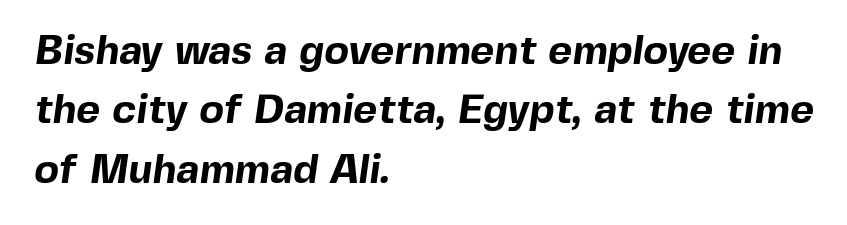
Q: Is the text bold? A: Yes.
Q: Is the typeface a serif or a sans-serif typeface? A: Sans-serif.
Q: Is the text underlined? A: No.
Q: How is the paragraph aligned? A: Left-aligned.
Q: Is the spacing between letters normal or unusually wide? A: Normal.
Q: Is the spacing between lines tight, normal or loose? A: Normal.
Q: Width (condensed, normal, or wide)? A: Normal.
Q: x-height? A: Medium.
Q: Monospaced? A: No.
